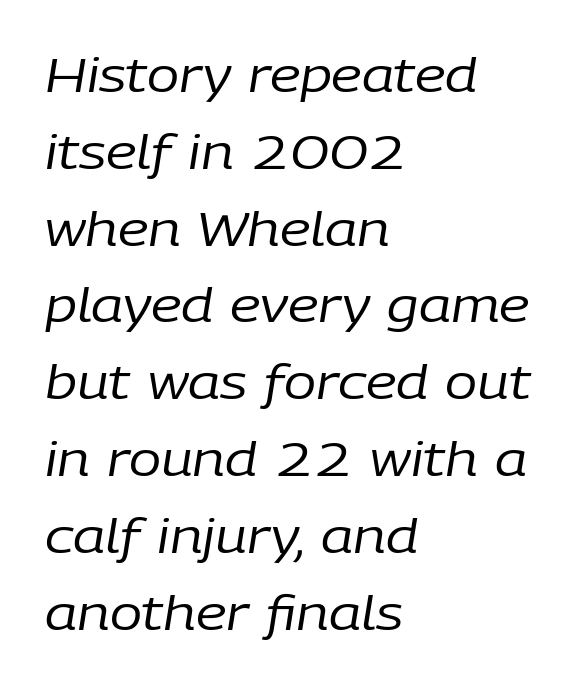
{"italic": "yes", "lean": "right", "slant_degrees": 9, "bold": "no", "weight": "regular", "width": "normal", "stroke_contrast": "low", "x_height": "medium", "monospaced": "no", "underline": "no", "align": "left", "line_spacing": "normal", "line_spacing_ratio": 1.6, "letter_spacing": "normal", "letter_spacing_em": 0.0, "glyph_px": 48}
